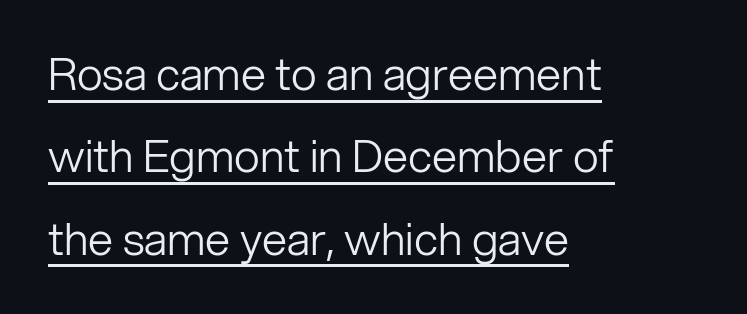
{"serif": "no", "italic": "no", "bold": "no", "weight": "light", "width": "normal", "stroke_contrast": "low", "x_height": "medium", "monospaced": "no", "underline": "yes", "align": "left", "line_spacing_ratio": 1.83, "letter_spacing": "normal", "letter_spacing_em": 0.0, "glyph_px": 45}
